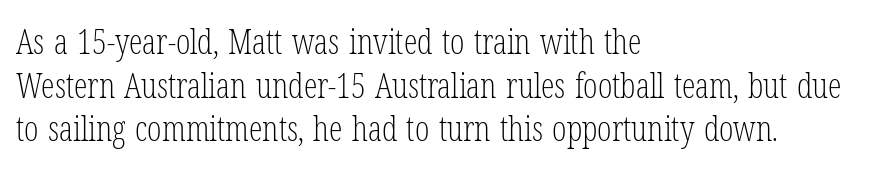
Q: Is the text bold? A: No.
Q: Is the text italic (slanted)? A: No, it is upright.
Q: Is the typeface a serif or a sans-serif typeface? A: Serif.
Q: Is the text underlined? A: No.
Q: How is the paragraph aligned? A: Left-aligned.
Q: Is the spacing between letters normal or unusually wide? A: Normal.
Q: Is the spacing between lines tight, normal or loose? A: Normal.
Q: Width (condensed, normal, or wide)? A: Condensed.
Q: Stroke contrast? A: Low.
Q: x-height? A: Medium.
Q: Monospaced? A: No.
